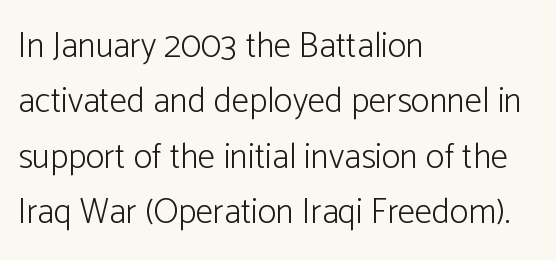
{"serif": "no", "italic": "no", "bold": "no", "weight": "light", "width": "normal", "stroke_contrast": "low", "x_height": "medium", "monospaced": "no", "underline": "no", "align": "left", "line_spacing": "normal", "line_spacing_ratio": 1.58, "letter_spacing": "normal", "letter_spacing_em": 0.0, "glyph_px": 35}
